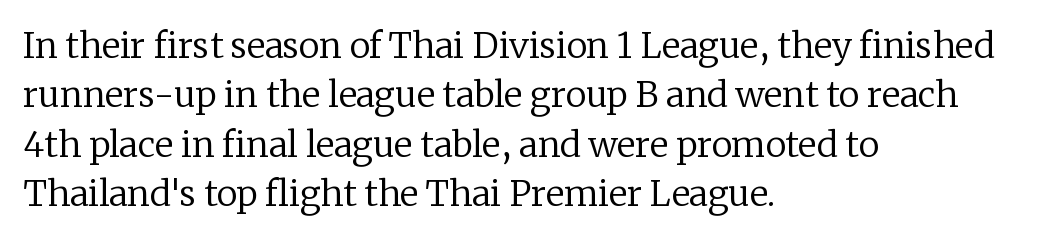
The image shows 35 px regular-weight serif type, upright; set left-aligned, normal line spacing (1.41x), normal letter spacing, not underlined; low stroke contrast and a medium x-height.
